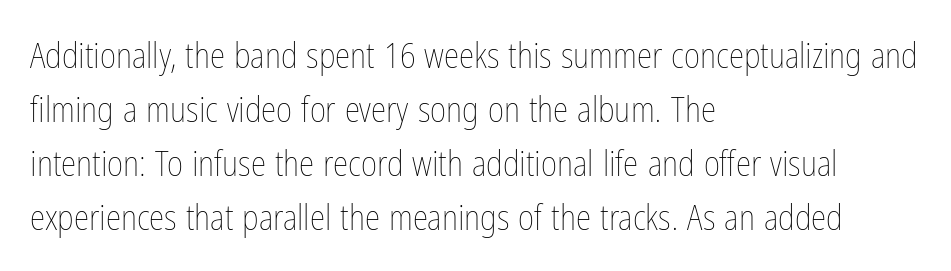
The passage shown has conventional tracking throughout. Rendered with straight, roman letterforms. These lines are set flush left with a ragged right edge. Nothing heavy about these letters — not bold at all. Clear beneath every line of the passage. The block of text has a typical density, with ordinary space between rows.
